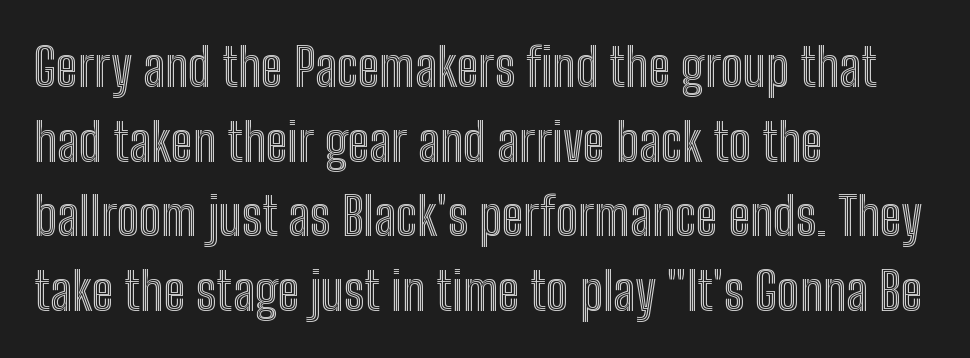
Q: Is the text italic (slanted)? A: No, it is upright.
Q: Is the text underlined? A: No.
Q: How is the paragraph aligned? A: Left-aligned.
Q: Is the spacing between letters normal or unusually wide? A: Normal.
Q: Is the spacing between lines tight, normal or loose? A: Normal.
Q: Width (condensed, normal, or wide)? A: Condensed.
Q: x-height? A: Medium.
Q: Monospaced? A: No.
